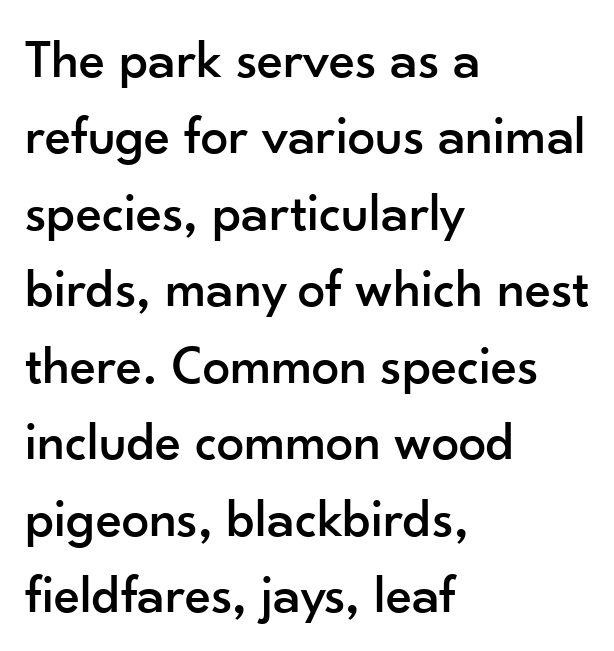
The image shows 55 px sans-serif type, upright; set left-aligned, normal line spacing (1.39x), normal letter spacing, not underlined; low stroke contrast and a small x-height.
